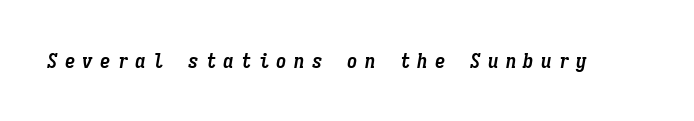
A dark, heavy texture on the line: the type is bold. Has an underline been added? It has not. Is the type slanted? Yes — the strokes lean at a clear angle. This rendering widens character spacing well past its baseline value.
